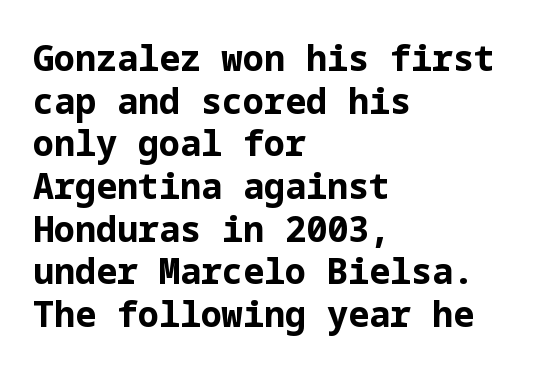
{"serif": "no", "italic": "no", "bold": "yes", "weight": "bold", "width": "normal", "stroke_contrast": "low", "x_height": "medium", "underline": "no", "align": "left", "line_spacing_ratio": 1.22, "letter_spacing": "normal", "letter_spacing_em": 0.0, "glyph_px": 35}
